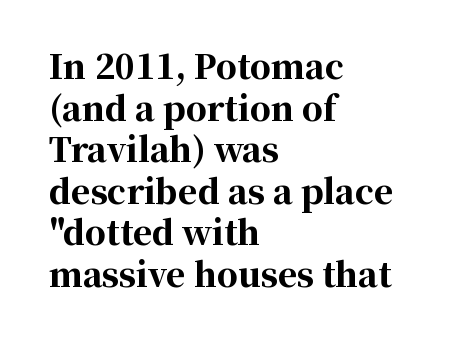
{"serif": "yes", "italic": "no", "bold": "yes", "weight": "bold", "width": "normal", "stroke_contrast": "high", "x_height": "medium", "monospaced": "no", "underline": "no", "align": "left", "line_spacing": "normal", "line_spacing_ratio": 1.26, "letter_spacing": "normal", "letter_spacing_em": 0.0, "glyph_px": 33}
